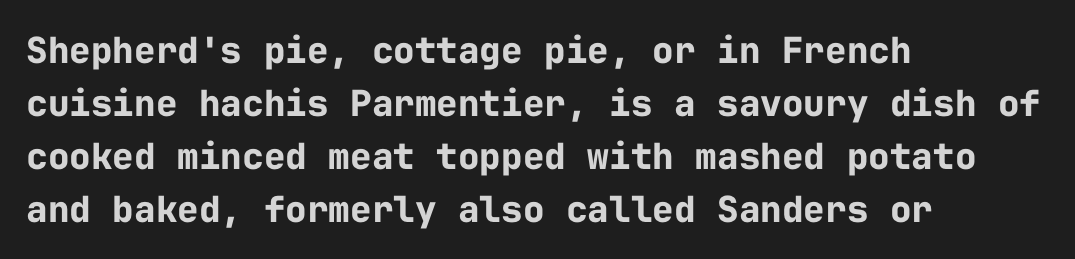
Q: Is the text bold? A: Yes.
Q: Is the text italic (slanted)? A: No, it is upright.
Q: Is the typeface a serif or a sans-serif typeface? A: Sans-serif.
Q: Is the text underlined? A: No.
Q: How is the paragraph aligned? A: Left-aligned.
Q: Is the spacing between letters normal or unusually wide? A: Normal.
Q: Is the spacing between lines tight, normal or loose? A: Normal.
Q: Width (condensed, normal, or wide)? A: Normal.
Q: Stroke contrast? A: Low.
Q: x-height? A: Medium.
Q: Monospaced? A: Yes.
